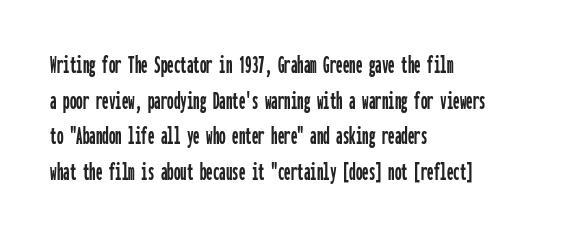
Compared with a centered layout, this one pins lines to the left instead. These lines were composed using upright roman letters. The type is set solid horizontally, with unmodified tracking. Vertical spacing — default. A bare baseline throughout the passage.
